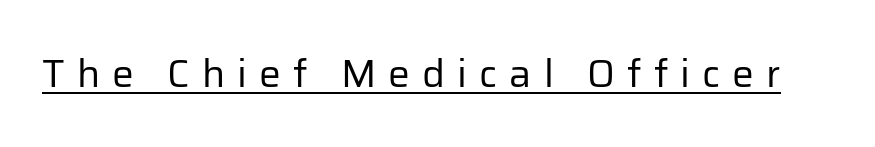
The image shows 39 px regular-weight sans-serif type, upright; set unusually wide letter spacing (+0.31 em), underlined; low stroke contrast and a medium x-height.
